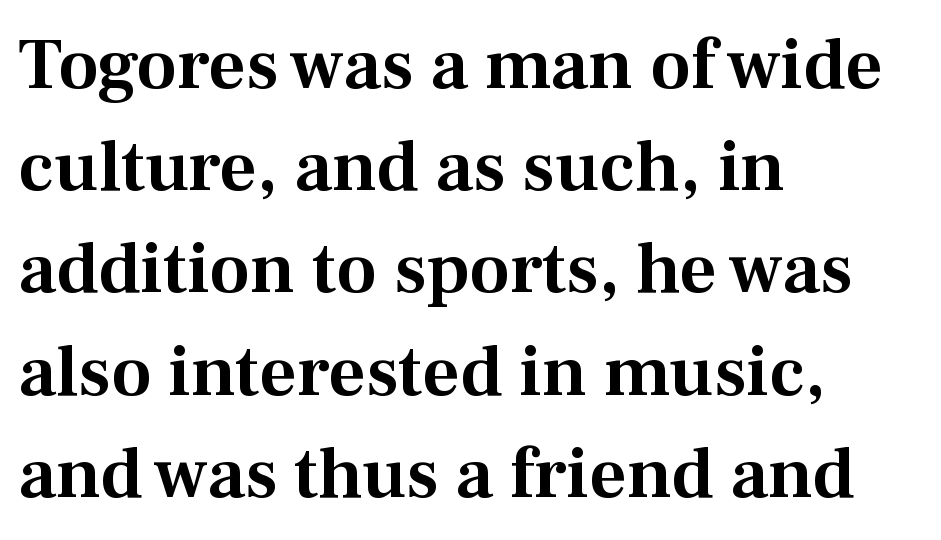
{"serif": "yes", "italic": "no", "width": "normal", "stroke_contrast": "medium", "x_height": "medium", "monospaced": "no", "underline": "no", "align": "left", "line_spacing": "normal", "line_spacing_ratio": 1.4, "letter_spacing": "normal", "letter_spacing_em": 0.0, "glyph_px": 73}
